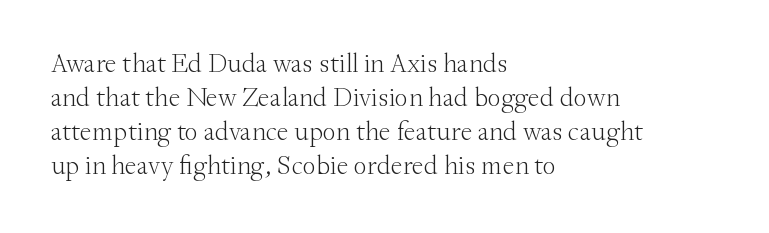
The image shows 27 px text type, upright; set left-aligned, normal line spacing (1.26x), normal letter spacing, not underlined.
